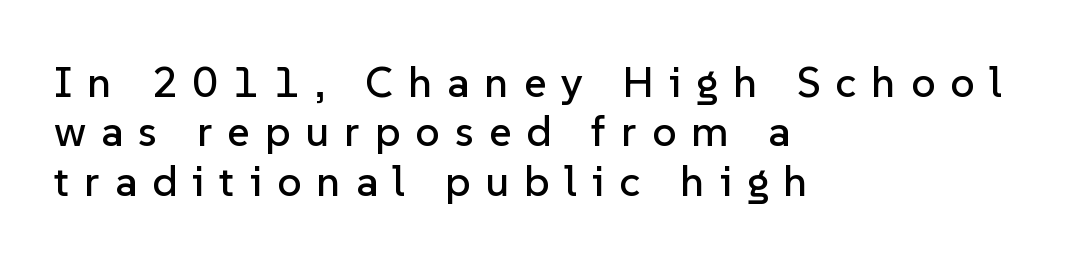
{"serif": "no", "italic": "no", "width": "normal", "stroke_contrast": "low", "x_height": "medium", "monospaced": "no", "underline": "no", "align": "left", "line_spacing": "tight", "line_spacing_ratio": 1.15, "letter_spacing": "wide", "letter_spacing_em": 0.35, "glyph_px": 43}
